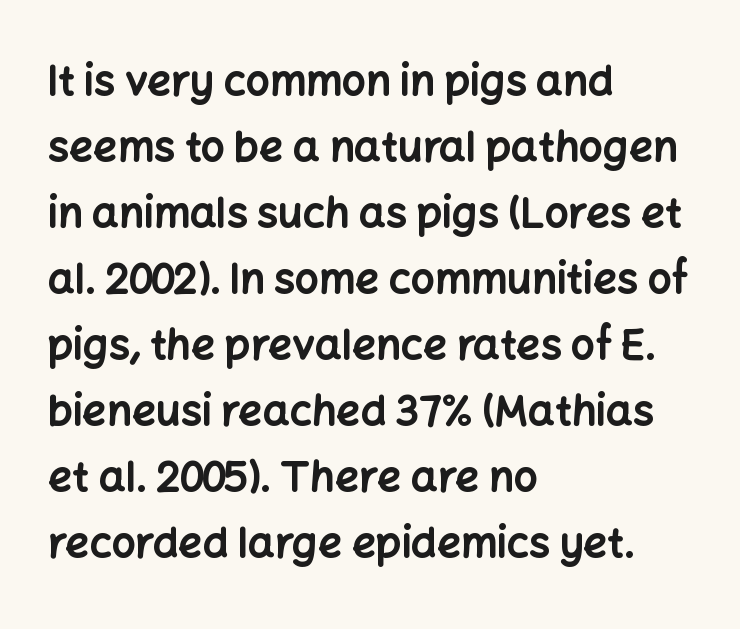
{"serif": "no", "italic": "no", "bold": "yes", "weight": "bold", "width": "normal", "stroke_contrast": "low", "x_height": "medium", "monospaced": "no", "underline": "no", "align": "left", "line_spacing": "normal", "line_spacing_ratio": 1.57, "letter_spacing": "normal", "letter_spacing_em": 0.0, "glyph_px": 42}
